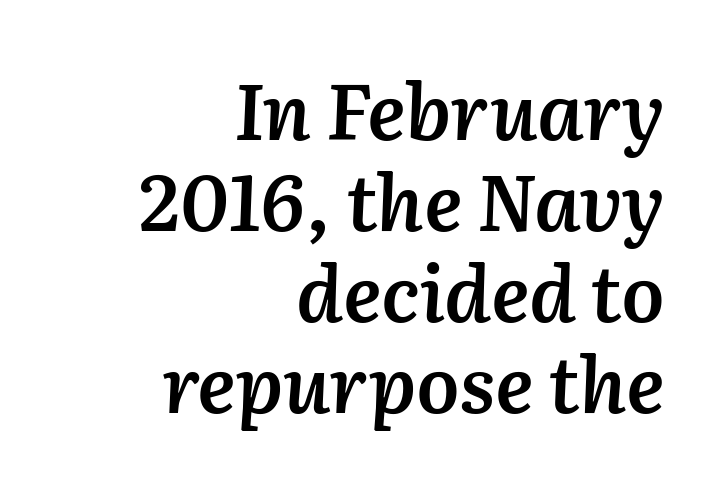
Q: Is the text bold? A: Semi-bold.
Q: Is the text italic (slanted)? A: Yes, it leans right by about 2 degrees.
Q: Is the text underlined? A: No.
Q: How is the paragraph aligned? A: Right-aligned.
Q: Is the spacing between letters normal or unusually wide? A: Normal.
Q: Width (condensed, normal, or wide)? A: Normal.
Q: Stroke contrast? A: Medium.
Q: x-height? A: Medium.
Q: Monospaced? A: No.
